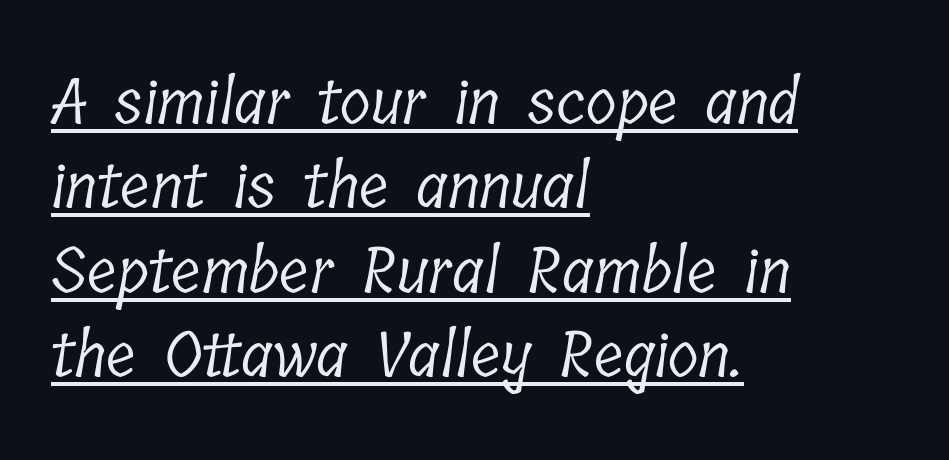
Q: Is the text bold? A: No.
Q: Is the typeface a serif or a sans-serif typeface? A: Serif.
Q: Is the text underlined? A: Yes.
Q: How is the paragraph aligned? A: Left-aligned.
Q: Is the spacing between letters normal or unusually wide? A: Normal.
Q: Is the spacing between lines tight, normal or loose? A: Normal.
Q: Width (condensed, normal, or wide)? A: Condensed.
Q: Stroke contrast? A: Low.
Q: x-height? A: Medium.
Q: Monospaced? A: No.
